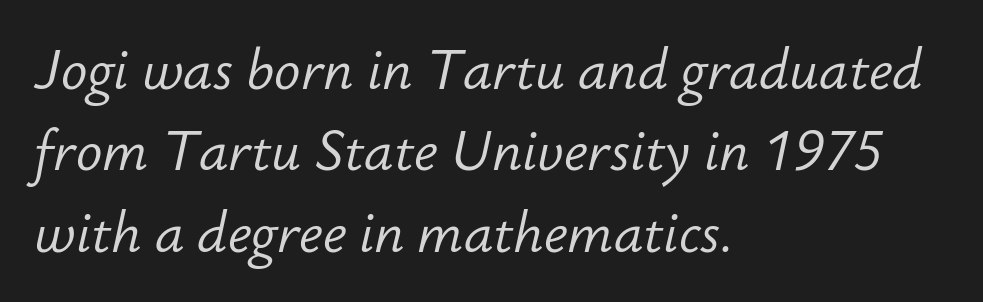
Q: Is the text bold? A: No.
Q: Is the text italic (slanted)? A: Yes, it leans right by about 12 degrees.
Q: Is the text underlined? A: No.
Q: How is the paragraph aligned? A: Left-aligned.
Q: Is the spacing between letters normal or unusually wide? A: Normal.
Q: Is the spacing between lines tight, normal or loose? A: Normal.
Q: Width (condensed, normal, or wide)? A: Normal.
Q: Stroke contrast? A: Low.
Q: x-height? A: Small.
Q: Monospaced? A: No.
